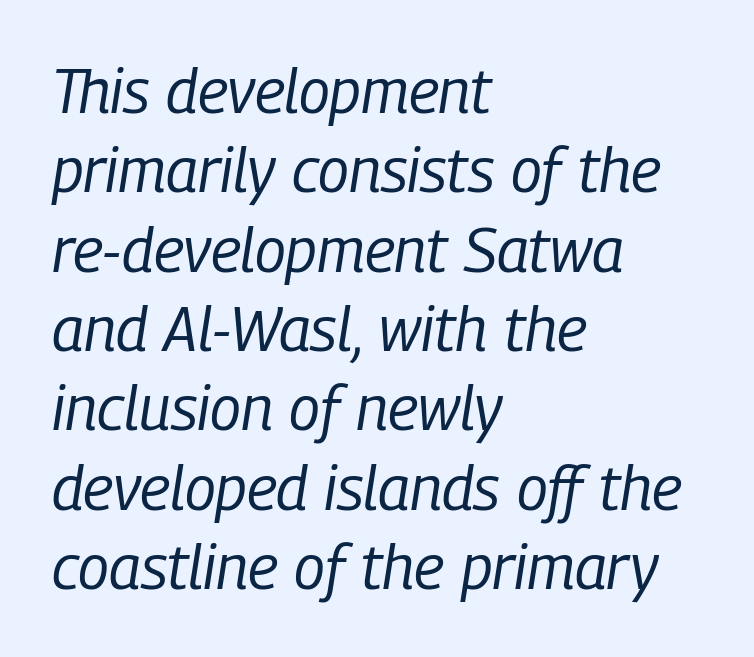
Characters follow at the spacing the type designer built in. A normal amount of white space separates one row of letters from the next. Glance below the letters and you will spot only blank space. The passage shown is not bold in any degree.
